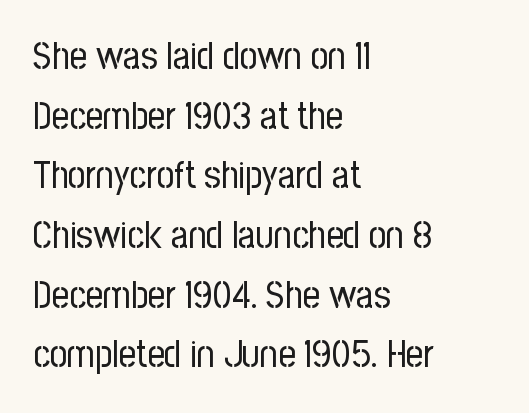
{"serif": "no", "italic": "no", "bold": "no", "weight": "regular", "width": "condensed", "stroke_contrast": "low", "x_height": "medium", "monospaced": "no", "underline": "no", "align": "left", "line_spacing": "normal", "line_spacing_ratio": 1.57, "letter_spacing": "normal", "letter_spacing_em": 0.0, "glyph_px": 38}
